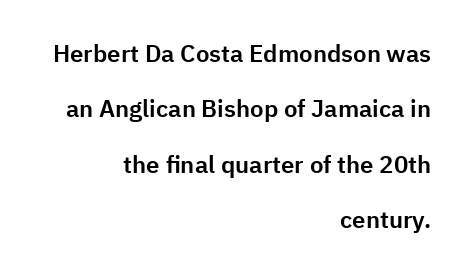
Q: Is the text italic (slanted)? A: No, it is upright.
Q: Is the text underlined? A: No.
Q: How is the paragraph aligned? A: Right-aligned.
Q: Is the spacing between letters normal or unusually wide? A: Normal.
Q: Is the spacing between lines tight, normal or loose? A: Loose.
